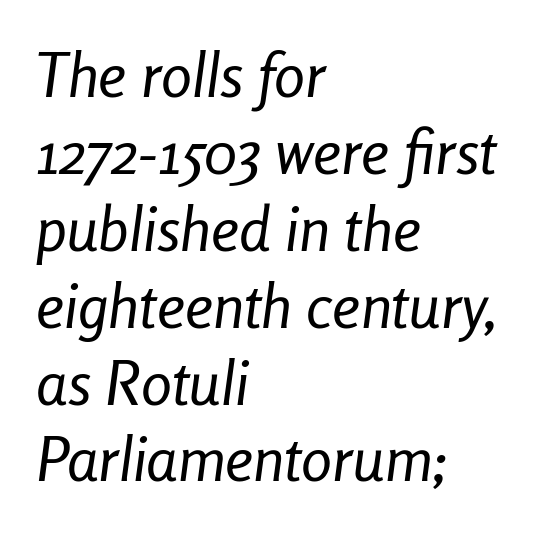
Q: Is the text bold? A: No.
Q: Is the text italic (slanted)? A: Yes, it leans right by about 8 degrees.
Q: Is the text underlined? A: No.
Q: How is the paragraph aligned? A: Left-aligned.
Q: Is the spacing between letters normal or unusually wide? A: Normal.
Q: Width (condensed, normal, or wide)? A: Condensed.
Q: Stroke contrast? A: Low.
Q: x-height? A: Medium.
Q: Monospaced? A: No.
